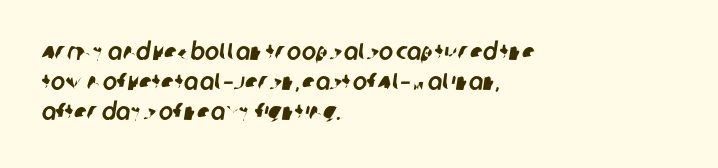
Q: Is the text underlined? A: No.
Q: How is the paragraph aligned? A: Left-aligned.
Q: Is the spacing between letters normal or unusually wide? A: Normal.
Q: Is the spacing between lines tight, normal or loose? A: Normal.
